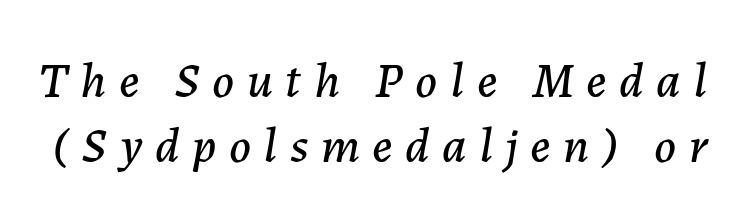
Q: Is the text italic (slanted)? A: Yes, it leans right by about 7 degrees.
Q: Is the text underlined? A: No.
Q: Is the spacing between letters normal or unusually wide? A: Unusually wide.
Q: Is the spacing between lines tight, normal or loose? A: Normal.
Q: Width (condensed, normal, or wide)? A: Normal.
Q: Stroke contrast? A: Low.
Q: x-height? A: Medium.
Q: Monospaced? A: No.
